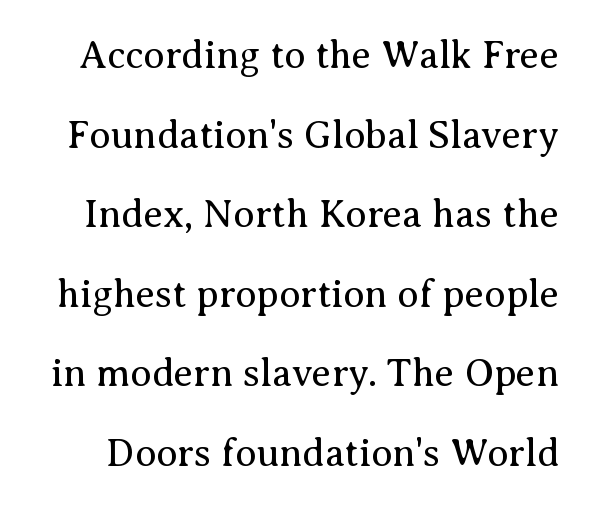
The image shows 39 px regular-weight serif type, upright; set loose line spacing (2.04x), normal letter spacing, not underlined; medium stroke contrast and a medium x-height.
